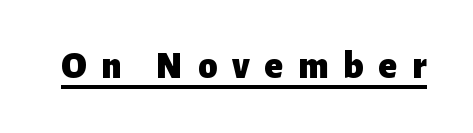
The image shows 38 px heavy sans-serif type, upright; set unusually wide letter spacing (+0.39 em), underlined; low stroke contrast and a medium x-height.
